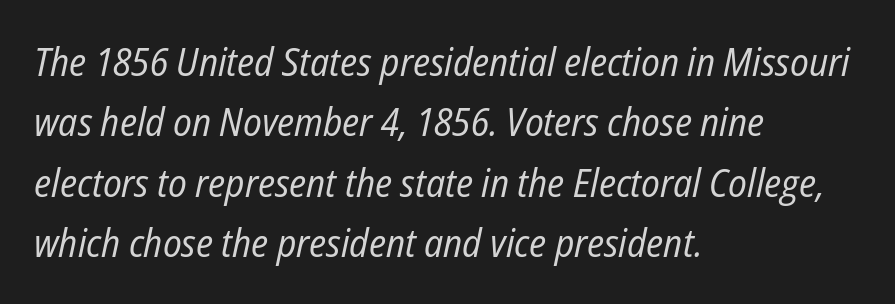
The compositor pushed each line to the left boundary. The typesetting does not lean heavy: it is not bold. Spacing between characters is what you'd get straight out of the box. Is this a fixed-width face? No — the glyphs have proportional, varying widths.
